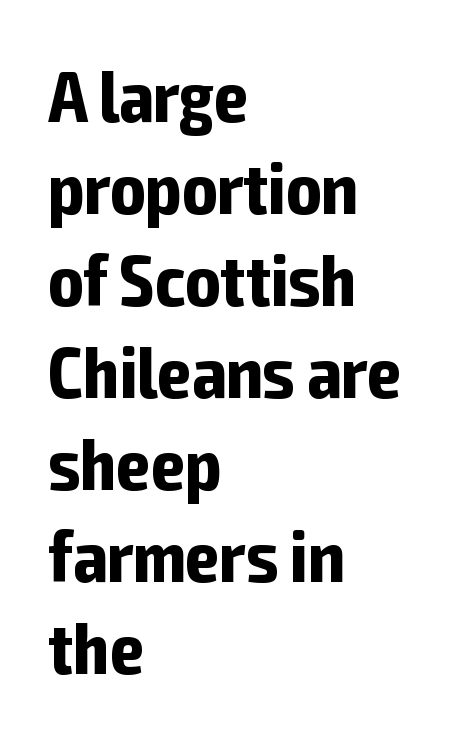
Q: Is the text bold? A: Yes.
Q: Is the text italic (slanted)? A: No, it is upright.
Q: Is the typeface a serif or a sans-serif typeface? A: Sans-serif.
Q: Is the text underlined? A: No.
Q: How is the paragraph aligned? A: Left-aligned.
Q: Is the spacing between letters normal or unusually wide? A: Normal.
Q: Is the spacing between lines tight, normal or loose? A: Normal.
Q: Width (condensed, normal, or wide)? A: Condensed.
Q: Stroke contrast? A: Low.
Q: x-height? A: Medium.
Q: Monospaced? A: No.
